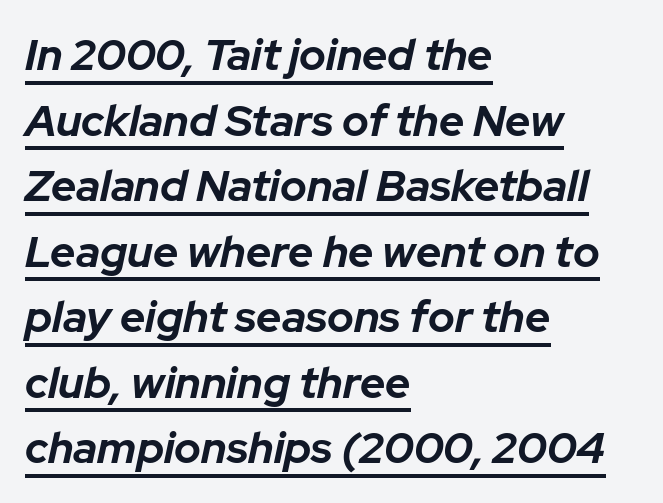
{"italic": "yes", "lean": "right", "slant_degrees": 12, "bold": "yes", "weight": "bold", "width": "normal", "stroke_contrast": "low", "x_height": "medium", "monospaced": "no", "underline": "yes", "align": "left", "line_spacing": "normal", "line_spacing_ratio": 1.49, "letter_spacing": "normal", "letter_spacing_em": 0.0, "glyph_px": 44}
